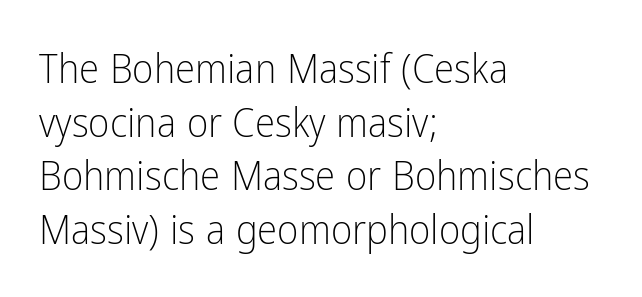
{"serif": "no", "italic": "no", "bold": "no", "weight": "light", "width": "condensed", "stroke_contrast": "low", "x_height": "medium", "monospaced": "no", "underline": "no", "align": "left", "line_spacing": "normal", "line_spacing_ratio": 1.31, "letter_spacing": "normal", "letter_spacing_em": 0.0, "glyph_px": 41}
